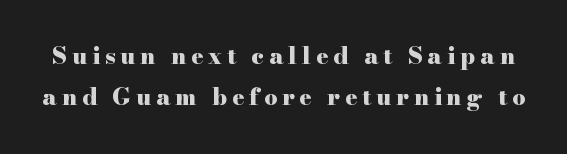
Q: Is the text bold? A: Yes.
Q: Is the text italic (slanted)? A: No, it is upright.
Q: Is the text underlined? A: No.
Q: Is the spacing between letters normal or unusually wide? A: Unusually wide.
